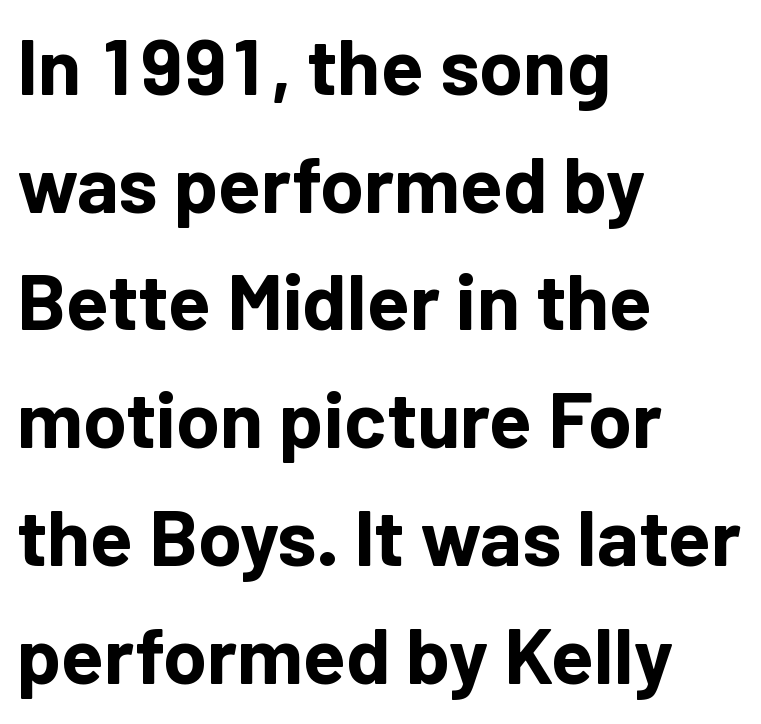
Q: Is the text bold? A: Yes.
Q: Is the text italic (slanted)? A: No, it is upright.
Q: Is the typeface a serif or a sans-serif typeface? A: Sans-serif.
Q: Is the text underlined? A: No.
Q: How is the paragraph aligned? A: Left-aligned.
Q: Is the spacing between letters normal or unusually wide? A: Normal.
Q: Is the spacing between lines tight, normal or loose? A: Normal.
Q: Width (condensed, normal, or wide)? A: Normal.
Q: Stroke contrast? A: Low.
Q: x-height? A: Medium.
Q: Monospaced? A: No.
